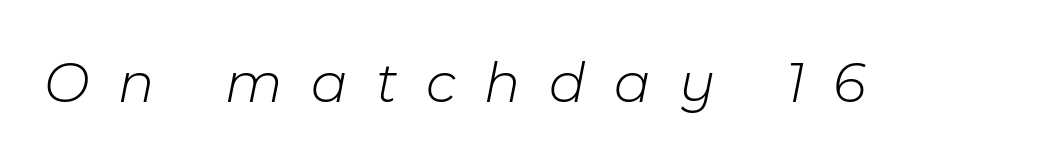
{"italic": "yes", "lean": "right", "slant_degrees": 11, "bold": "no", "weight": "light", "width": "normal", "stroke_contrast": "low", "x_height": "medium", "monospaced": "no", "underline": "no", "letter_spacing": "wide", "letter_spacing_em": 0.48, "glyph_px": 59}
